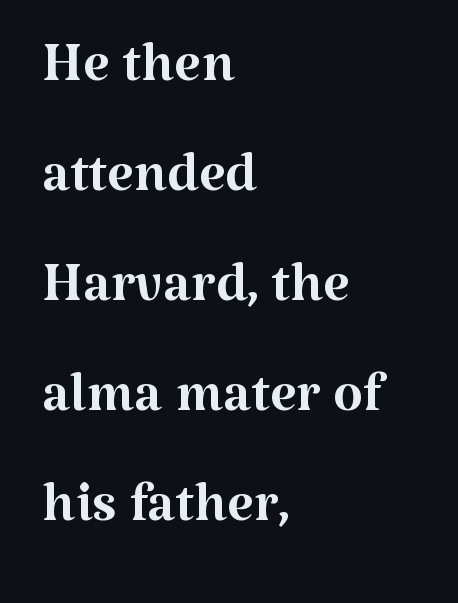
The image shows 77 px regular-weight serif type, upright; set left-aligned, normal line spacing (1.43x), normal letter spacing, not underlined; medium stroke contrast and a medium x-height.
